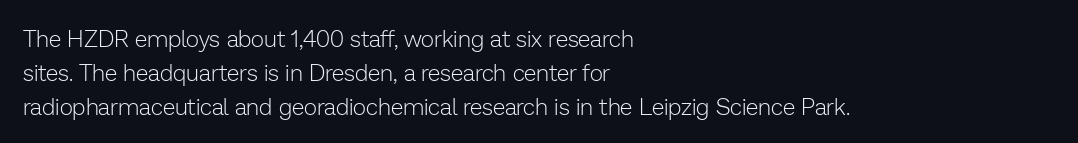
Just letters on the line, the space beneath them empty. Evenly set lines give the paragraph a standard silhouette. Heft: none added — not bold. Notice how the passage keeps a crisp vertical edge on the left only. No extra tracking has been applied to these lines. A roman cut, with each character standing at attention.
